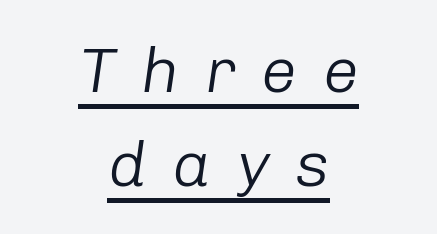
{"italic": "yes", "lean": "right", "slant_degrees": 8, "bold": "no", "weight": "light", "width": "normal", "stroke_contrast": "low", "x_height": "medium", "monospaced": "no", "underline": "yes", "align": "center", "line_spacing": "normal", "line_spacing_ratio": 1.47, "letter_spacing": "wide", "letter_spacing_em": 0.4, "glyph_px": 64}
